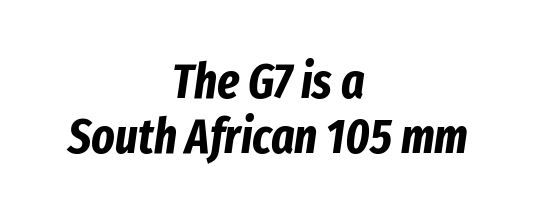
{"italic": "yes", "lean": "right", "slant_degrees": 8, "bold": "yes", "weight": "bold", "width": "condensed", "stroke_contrast": "low", "x_height": "medium", "monospaced": "no", "underline": "no", "align": "center", "line_spacing": "tight", "line_spacing_ratio": 1.13, "letter_spacing": "normal", "letter_spacing_em": 0.0, "glyph_px": 49}
